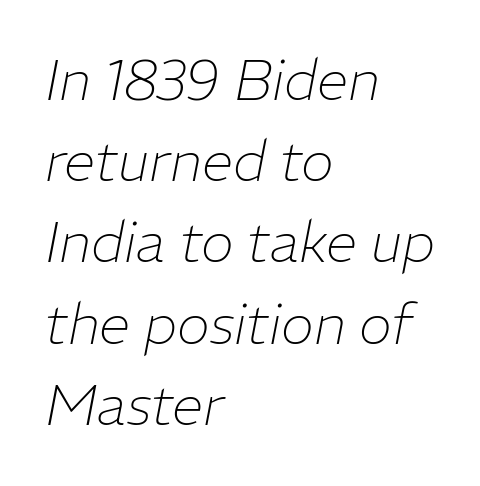
Do the characters align in a grid? No, the font is proportional. Honestly, there is no underline to notice here at all. You can tell it's italic because the verticals aren't actually vertical. Letters have the restrained weight of plain body copy at most. Every row of glyphs begins at an identical x-position on the left.
